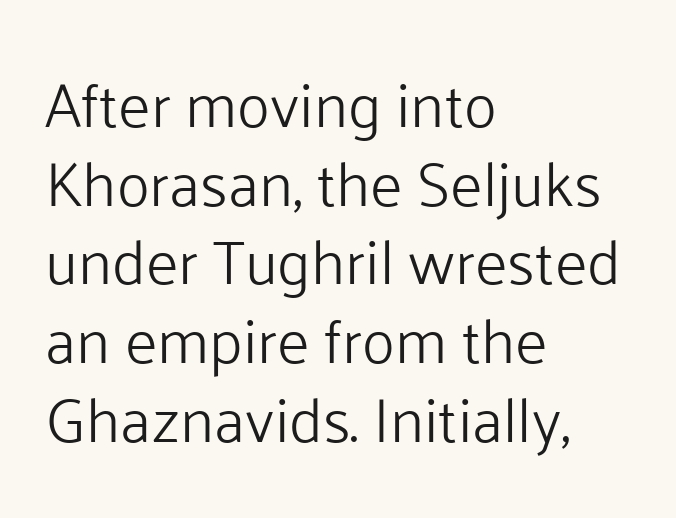
{"serif": "no", "italic": "no", "bold": "no", "weight": "light", "width": "normal", "stroke_contrast": "low", "x_height": "medium", "monospaced": "no", "underline": "no", "align": "left", "line_spacing": "normal", "line_spacing_ratio": 1.27, "letter_spacing": "normal", "letter_spacing_em": 0.0, "glyph_px": 62}
